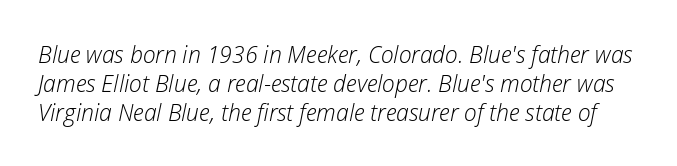
{"italic": "yes", "lean": "right", "slant_degrees": 12, "bold": "no", "underline": "no", "line_spacing": "normal", "line_spacing_ratio": 1.26, "letter_spacing": "normal", "letter_spacing_em": 0.0, "glyph_px": 23}
